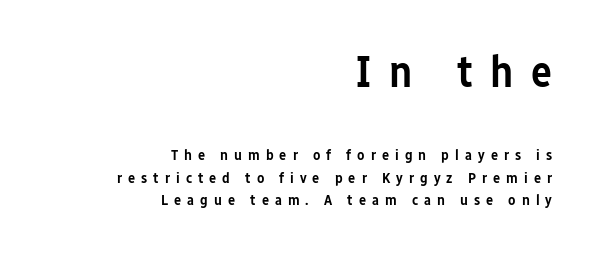
{"serif": "no", "italic": "no", "bold": "semi", "weight": "semibold", "width": "condensed", "stroke_contrast": "low", "x_height": "medium", "monospaced": "no", "underline": "no", "align": "right", "line_spacing": "normal", "line_spacing_ratio": 1.48, "letter_spacing": "wide", "letter_spacing_em": 0.4, "larger_block": "first", "size_ratio": 2.93, "glyph_px": 44}
